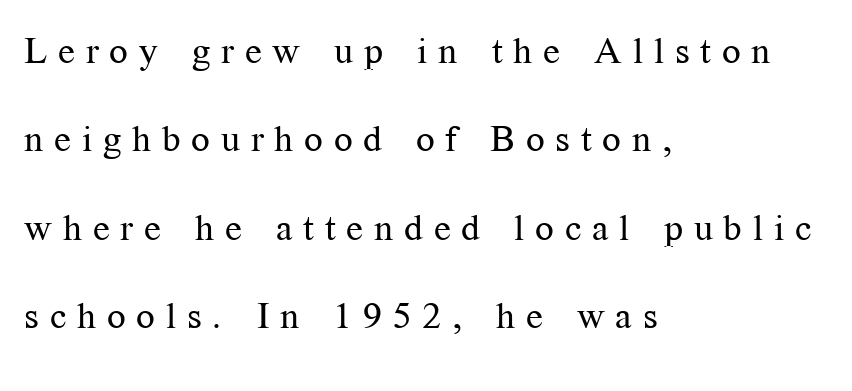
The image shows 37 px regular-weight serif type, upright; set left-aligned, loose line spacing (2.39x), unusually wide letter spacing (+0.29 em), not underlined; medium stroke contrast and a medium x-height.
